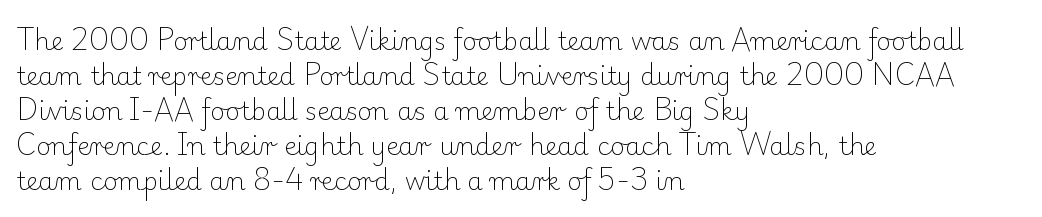
The image shows 25 px text type, upright; set left-aligned, normal line spacing (1.4x), normal letter spacing, not underlined.
